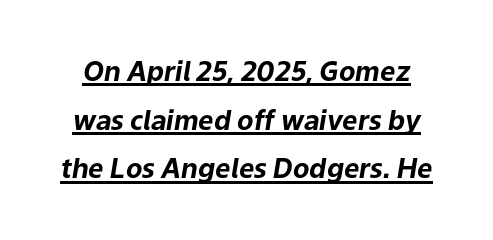
Q: Is the text bold? A: Yes.
Q: Is the text italic (slanted)? A: Yes, it leans right by about 9 degrees.
Q: Is the text underlined? A: Yes.
Q: Is the spacing between letters normal or unusually wide? A: Normal.
